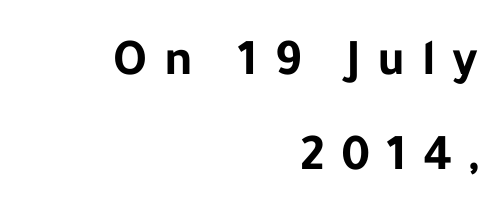
Q: Is the text bold? A: Yes.
Q: Is the text italic (slanted)? A: No, it is upright.
Q: Is the typeface a serif or a sans-serif typeface? A: Sans-serif.
Q: Is the text underlined? A: No.
Q: How is the paragraph aligned? A: Right-aligned.
Q: Is the spacing between letters normal or unusually wide? A: Unusually wide.
Q: Width (condensed, normal, or wide)? A: Normal.
Q: Stroke contrast? A: Low.
Q: x-height? A: Medium.
Q: Monospaced? A: No.
